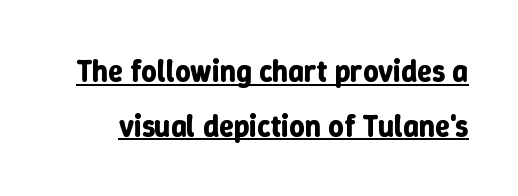
Q: Is the text bold? A: Yes.
Q: Is the text italic (slanted)? A: No, it is upright.
Q: Is the text underlined? A: Yes.
Q: Is the spacing between letters normal or unusually wide? A: Normal.
Q: Width (condensed, normal, or wide)? A: Normal.
Q: Stroke contrast? A: Low.
Q: x-height? A: Medium.
Q: Monospaced? A: No.
